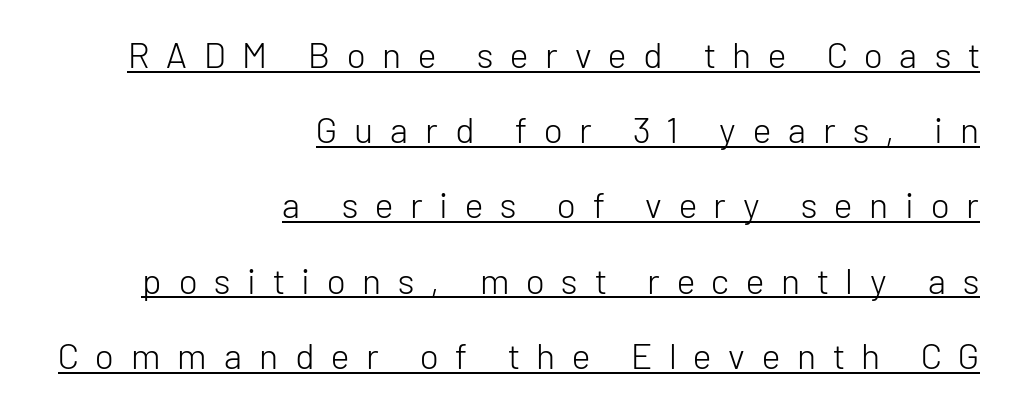
The image shows 36 px light sans-serif type, upright; set right-aligned, loose line spacing (2.09x), unusually wide letter spacing (+0.47 em), underlined; low stroke contrast and a medium x-height.
